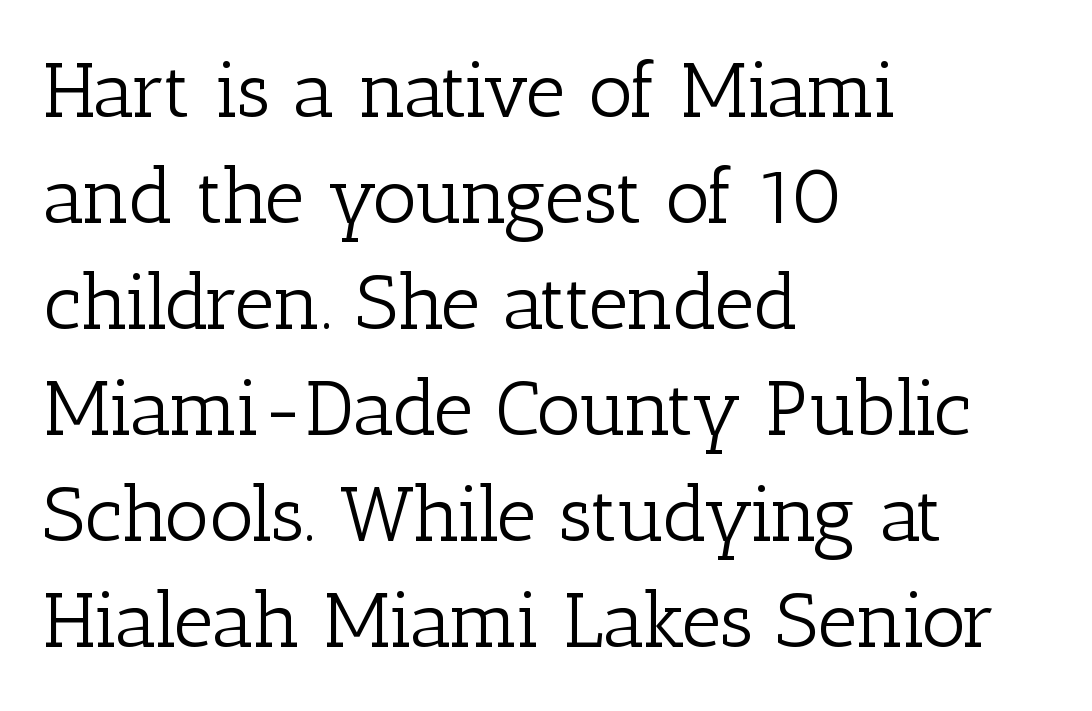
{"serif": "yes", "italic": "no", "bold": "no", "weight": "light", "width": "normal", "stroke_contrast": "low", "x_height": "medium", "monospaced": "no", "underline": "no", "align": "left", "line_spacing": "normal", "line_spacing_ratio": 1.36, "letter_spacing": "normal", "letter_spacing_em": 0.0, "glyph_px": 78}
